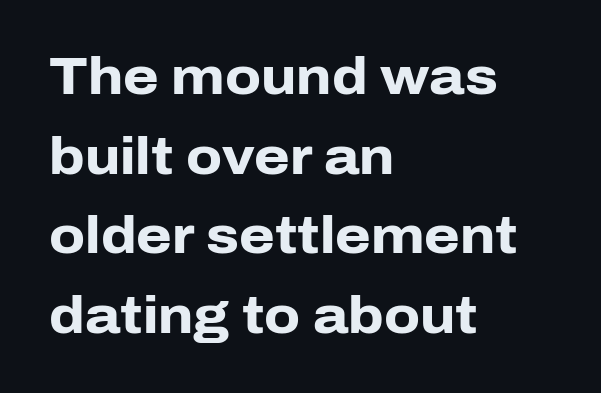
{"serif": "no", "italic": "no", "bold": "yes", "weight": "heavy", "width": "normal", "stroke_contrast": "low", "x_height": "medium", "monospaced": "no", "underline": "no", "align": "left", "line_spacing": "normal", "line_spacing_ratio": 1.56, "letter_spacing": "normal", "letter_spacing_em": 0.0, "glyph_px": 51}
